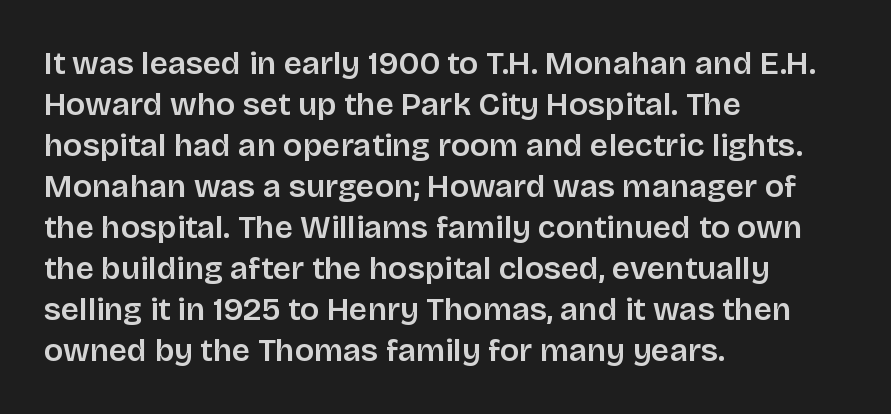
Q: Is the text bold? A: Semi-bold.
Q: Is the text italic (slanted)? A: No, it is upright.
Q: Is the typeface a serif or a sans-serif typeface? A: Sans-serif.
Q: Is the text underlined? A: No.
Q: How is the paragraph aligned? A: Left-aligned.
Q: Is the spacing between letters normal or unusually wide? A: Normal.
Q: Is the spacing between lines tight, normal or loose? A: Normal.
Q: Width (condensed, normal, or wide)? A: Normal.
Q: Stroke contrast? A: Low.
Q: x-height? A: Large.
Q: Monospaced? A: No.
